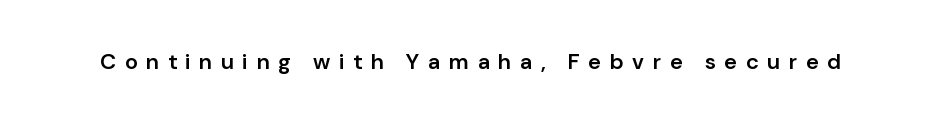
Only glyphs here, with clear space below each row. A somewhat darkened texture: the type is semibold rather than bold. Tracking value appears strongly positive — letters spread wide. Quick note: not italic, upright.
